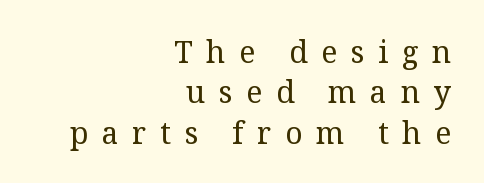
The letterforms stand isolated, each surrounded by extra space. These glyphs show unthickened strokes, regular width or finer. Quick note: interline space is typical. Any mark beneath the type? The region is blank.
